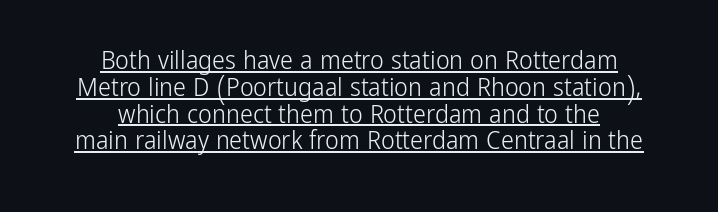
Q: Is the text bold? A: No.
Q: Is the text italic (slanted)? A: No, it is upright.
Q: Is the text underlined? A: Yes.
Q: How is the paragraph aligned? A: Centered.
Q: Is the spacing between letters normal or unusually wide? A: Normal.
Q: Is the spacing between lines tight, normal or loose? A: Tight.
